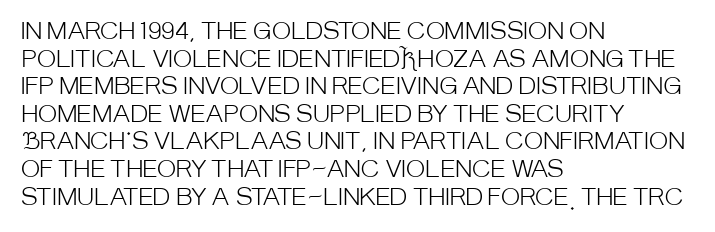
The image shows 23 px text type, upright; set left-aligned, line spacing 1.2x, normal letter spacing, not underlined.
